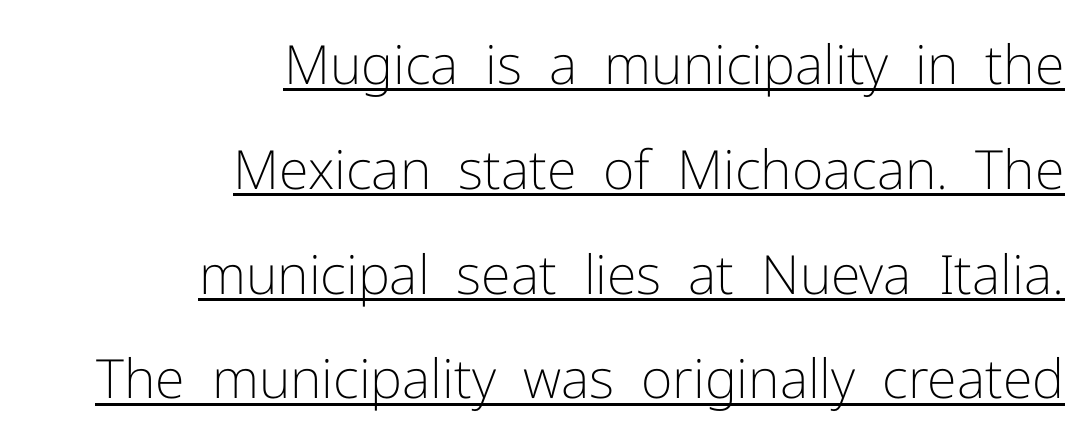
{"serif": "no", "italic": "no", "bold": "no", "weight": "light", "width": "normal", "stroke_contrast": "low", "x_height": "medium", "monospaced": "no", "underline": "yes", "align": "right", "line_spacing": "loose", "line_spacing_ratio": 1.94, "letter_spacing": "normal", "letter_spacing_em": 0.0, "glyph_px": 54}
